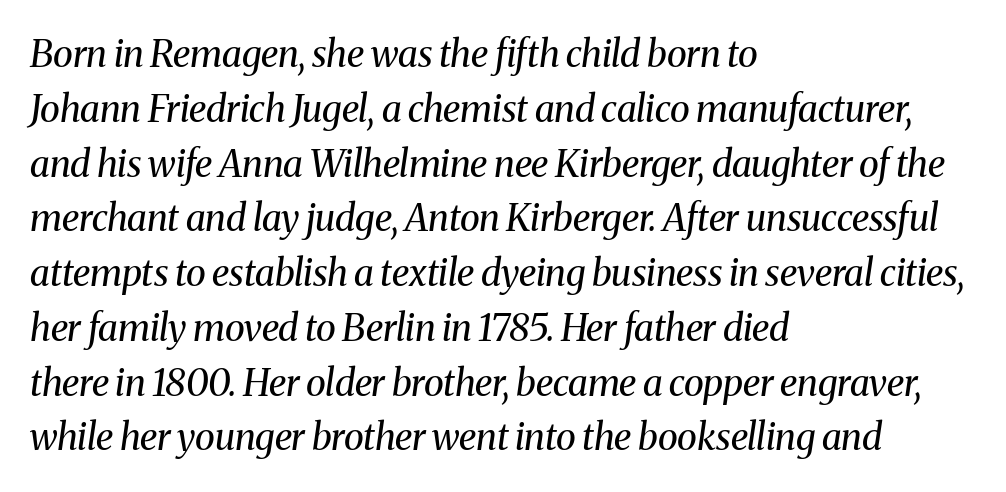
{"serif": "yes", "italic": "yes", "lean": "right", "slant_degrees": 8, "bold": "no", "weight": "regular", "width": "normal", "stroke_contrast": "medium", "x_height": "medium", "monospaced": "no", "underline": "no", "align": "left", "line_spacing": "normal", "line_spacing_ratio": 1.48, "letter_spacing": "normal", "letter_spacing_em": 0.0, "glyph_px": 37}
